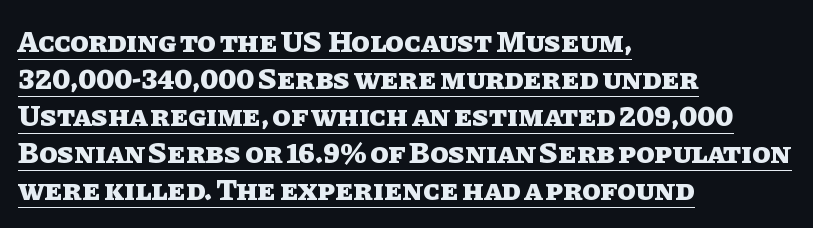
Q: Is the text bold? A: Yes.
Q: Is the text italic (slanted)? A: No, it is upright.
Q: Is the text underlined? A: Yes.
Q: How is the paragraph aligned? A: Left-aligned.
Q: Is the spacing between letters normal or unusually wide? A: Normal.
Q: Width (condensed, normal, or wide)? A: Normal.
Q: Stroke contrast? A: Low.
Q: x-height? A: Large.
Q: Monospaced? A: No.
